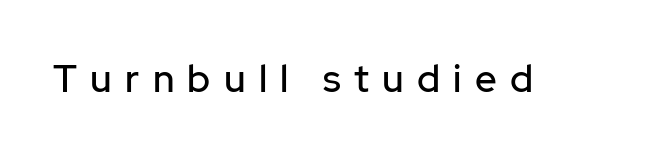
The image shows 38 px sans-serif type, upright; set unusually wide letter spacing (+0.35 em), not underlined; low stroke contrast and a medium x-height.
